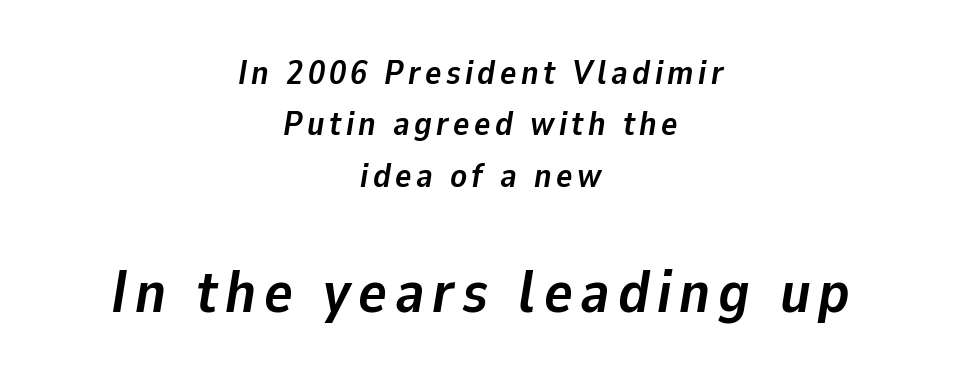
The setting favours the middle, as headings and verse often do. Tall strokes in this sample are angled rather than plumb. You'd pick this weight for a headline — it's a proper bold. This sample has the flowing, uneven cadence of proportional lettering.
